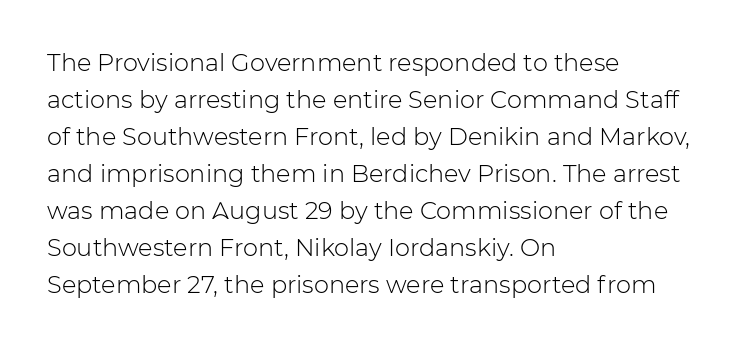
Vertical strokes here are truly vertical. Every row of glyphs begins at an identical x-position on the left. Between one letter and the next there's only the usual sliver of space. Only glyphs here, with clear space below each row.
